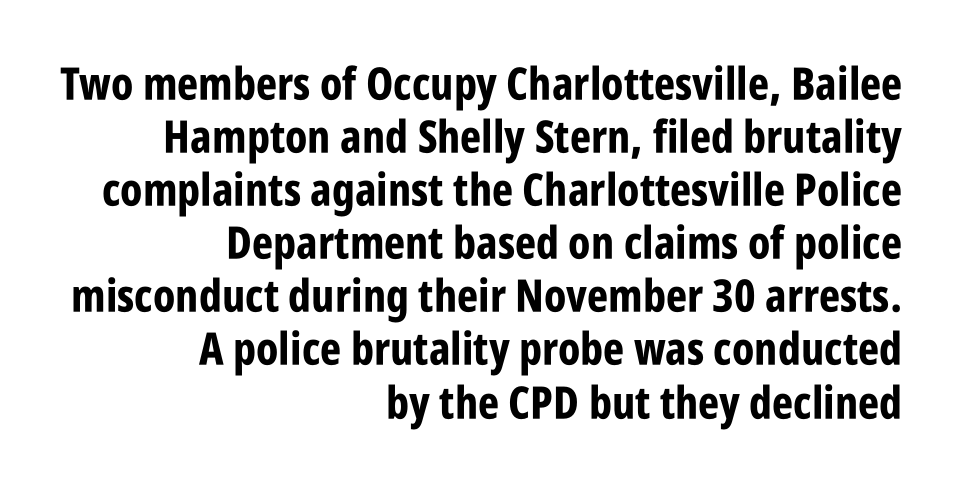
You could not count columns in this text — the font is proportionally spaced. The letters stand straight up with perfectly vertical stems. The face used here is rendered with its standard letterfit. A full-strength bold gives these letters their thick strokes. Any mark beneath the type? The region is blank. Serif or sans? Sans — the stroke terminals are bare.
